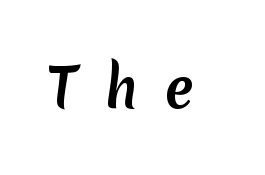
Q: Is the text bold? A: Yes.
Q: Is the typeface a serif or a sans-serif typeface? A: Sans-serif.
Q: Is the text underlined? A: No.
Q: Is the spacing between letters normal or unusually wide? A: Unusually wide.
Q: Width (condensed, normal, or wide)? A: Normal.
Q: Stroke contrast? A: Low.
Q: x-height? A: Medium.
Q: Monospaced? A: No.
